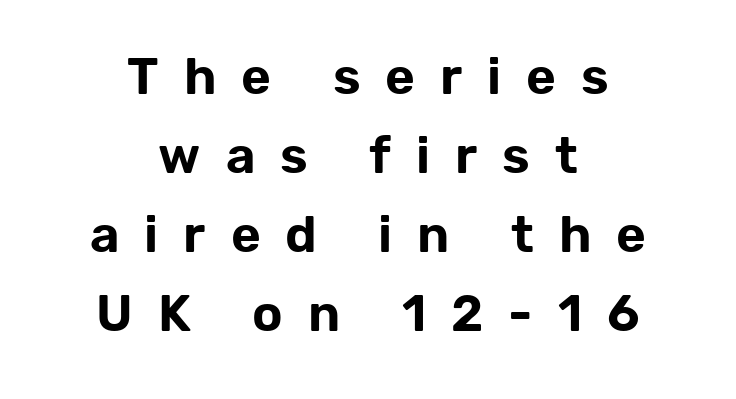
Q: Is the text italic (slanted)? A: No, it is upright.
Q: Is the typeface a serif or a sans-serif typeface? A: Sans-serif.
Q: Is the text underlined? A: No.
Q: How is the paragraph aligned? A: Centered.
Q: Is the spacing between letters normal or unusually wide? A: Unusually wide.
Q: Is the spacing between lines tight, normal or loose? A: Normal.
Q: Width (condensed, normal, or wide)? A: Normal.
Q: Stroke contrast? A: Low.
Q: x-height? A: Medium.
Q: Monospaced? A: No.
